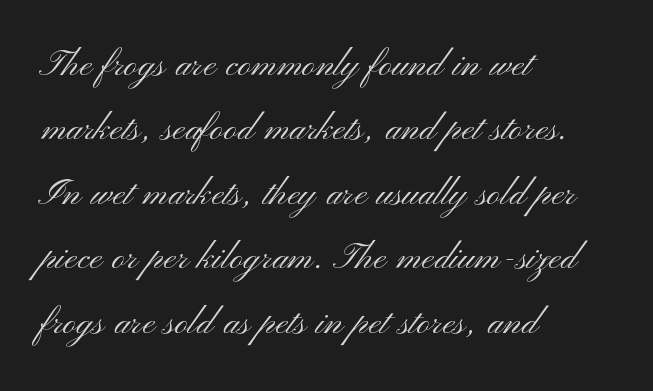
The passage shown is typeset with a sans-serif family. Glance below the letters and you will spot only blank space. The leading is moderate, giving the passage an even texture. If you drew a ruler down the left edge, every line would touch it.
